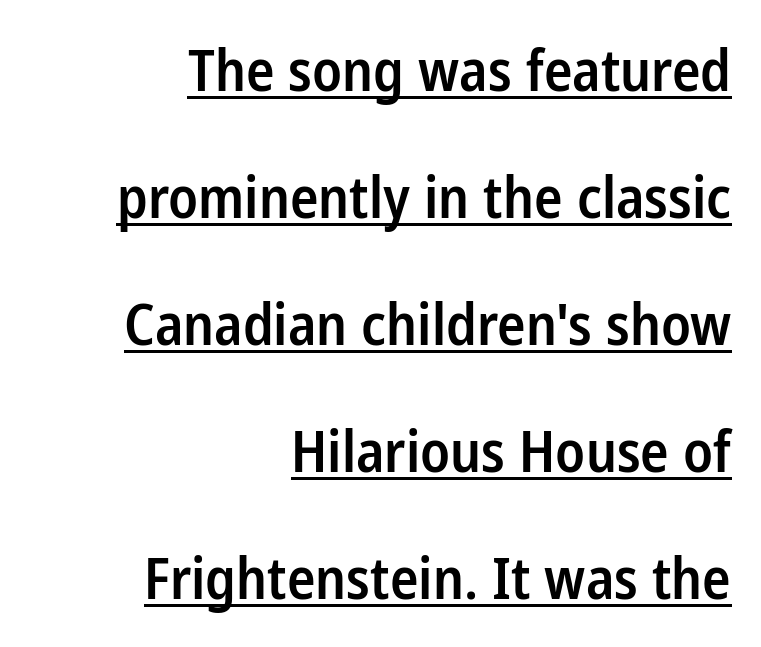
Q: Is the text bold? A: Semi-bold.
Q: Is the text italic (slanted)? A: No, it is upright.
Q: Is the typeface a serif or a sans-serif typeface? A: Sans-serif.
Q: Is the text underlined? A: Yes.
Q: How is the paragraph aligned? A: Right-aligned.
Q: Is the spacing between letters normal or unusually wide? A: Normal.
Q: Is the spacing between lines tight, normal or loose? A: Loose.
Q: Width (condensed, normal, or wide)? A: Condensed.
Q: Stroke contrast? A: Low.
Q: x-height? A: Medium.
Q: Monospaced? A: No.
